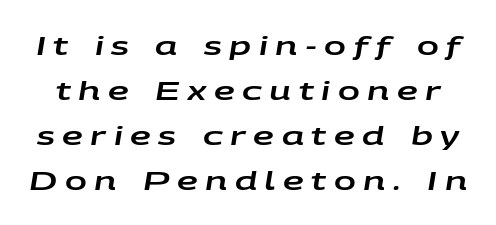
The image shows 26 px text type, italic (leaning right); set line spacing 1.73x, unusually wide letter spacing (+0.29 em), not underlined.
